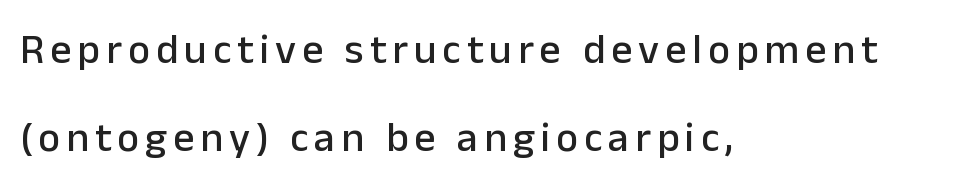
The image shows 42 px sans-serif type, upright; set left-aligned, loose line spacing (2.1x), not underlined; low stroke contrast and a medium x-height.
